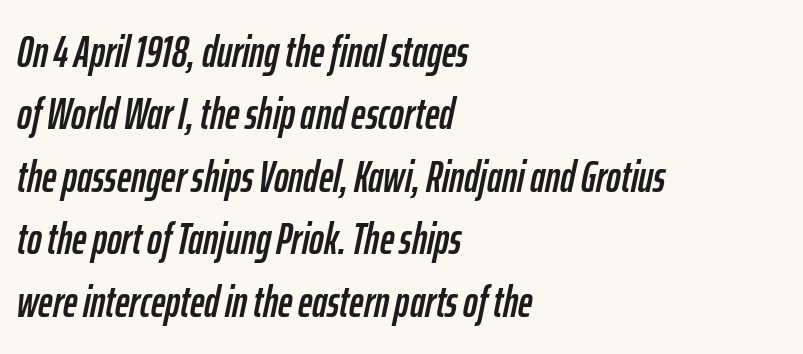
{"italic": "yes", "lean": "right", "slant_degrees": 12, "width": "condensed", "stroke_contrast": "low", "x_height": "medium", "monospaced": "no", "underline": "no", "align": "left", "line_spacing": "normal", "line_spacing_ratio": 1.42, "letter_spacing": "normal", "letter_spacing_em": 0.0, "glyph_px": 44}
